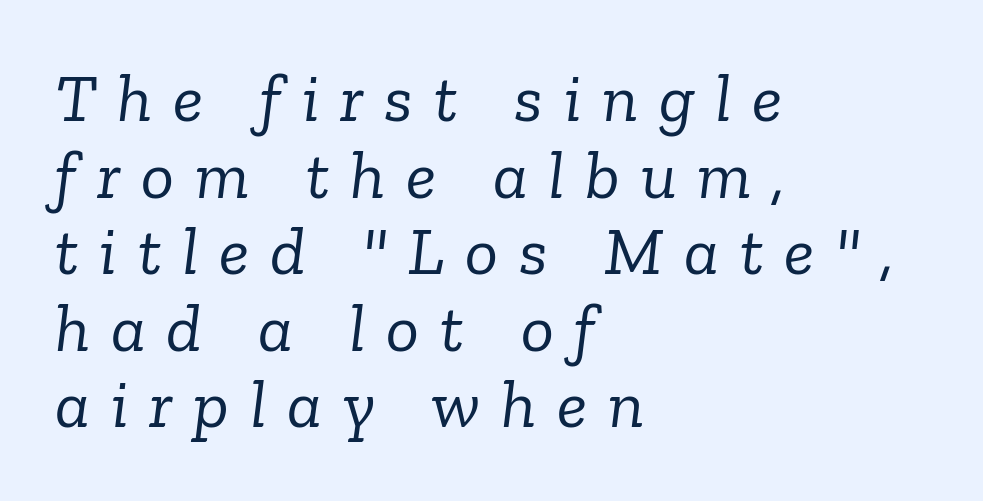
{"serif": "yes", "italic": "yes", "lean": "right", "slant_degrees": 6, "bold": "no", "weight": "light", "width": "normal", "stroke_contrast": "low", "x_height": "medium", "monospaced": "no", "underline": "no", "align": "left", "line_spacing": "tight", "line_spacing_ratio": 1.11, "letter_spacing": "wide", "letter_spacing_em": 0.3, "glyph_px": 69}
